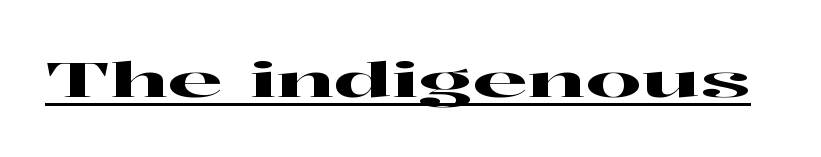
The image shows 49 px wide serif type, upright; set normal letter spacing, underlined; high stroke contrast and a medium x-height.
